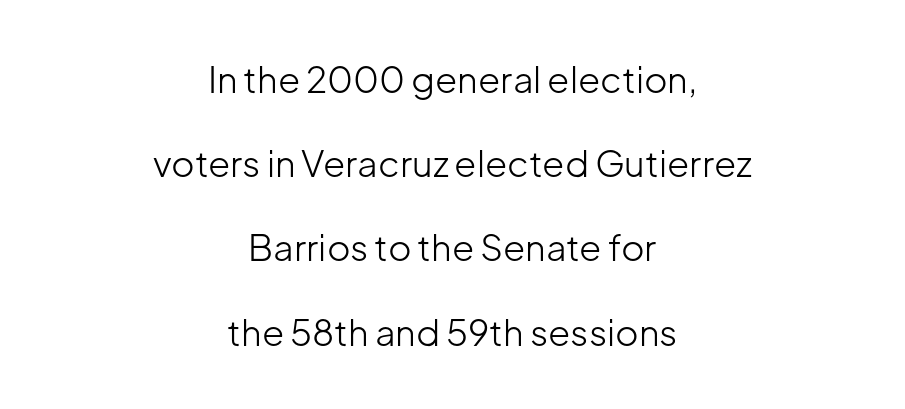
Loosely led — the rows are spread out. The weight would be labelled regular, book, light, or lighter still. Inter-character spacing is left at the font's built-in metrics. The zone under the glyphs is completely vacant. You can tell from the bare stems that sans-serif type was used.
